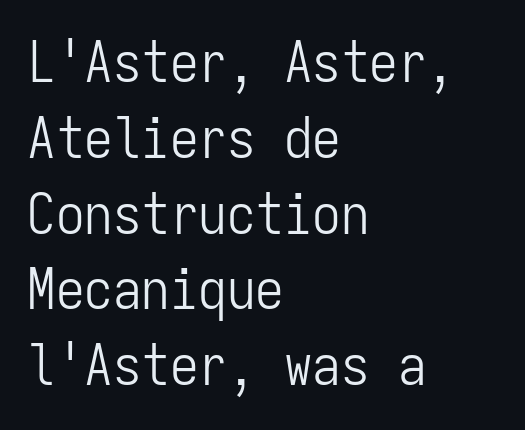
The image shows 57 px light, condensed sans-serif type, upright, monospaced; set left-aligned, normal line spacing (1.33x), normal letter spacing, not underlined; low stroke contrast and a medium x-height.
